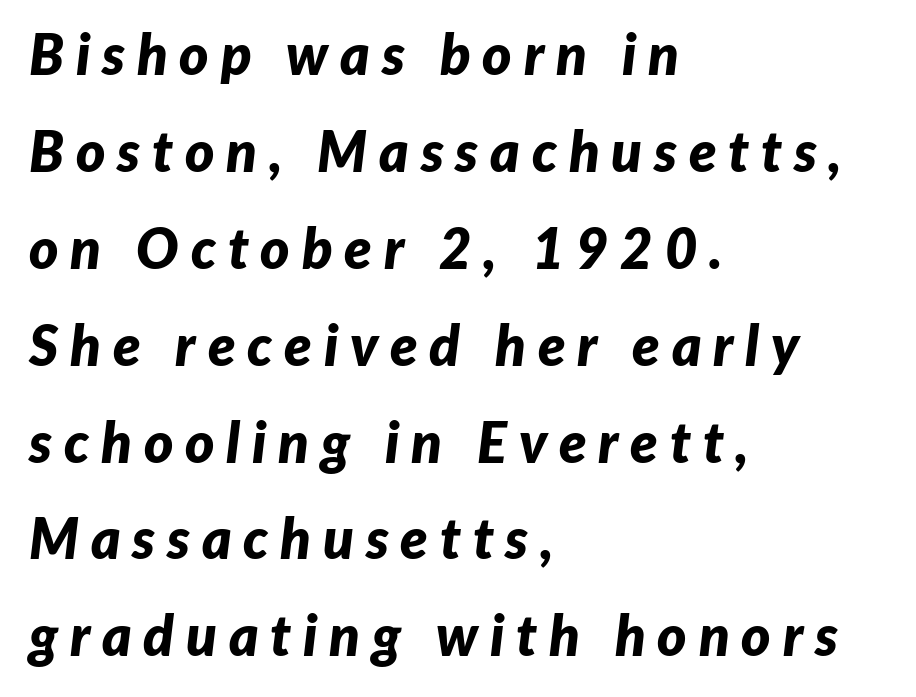
Words appear elongated and porous because spacing is wide. Layout note: lines flush left. Each letter keeps its own natural width here, so spacing adapts to shape. Descenders hang freely into open space. Heavy-handed strokes throughout: this text is bold.
